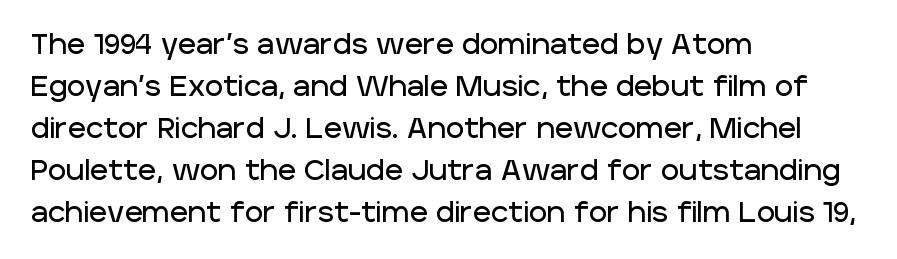
Q: Is the text italic (slanted)? A: No, it is upright.
Q: Is the typeface a serif or a sans-serif typeface? A: Sans-serif.
Q: Is the text underlined? A: No.
Q: How is the paragraph aligned? A: Left-aligned.
Q: Is the spacing between letters normal or unusually wide? A: Normal.
Q: Is the spacing between lines tight, normal or loose? A: Normal.
Q: Width (condensed, normal, or wide)? A: Normal.
Q: Stroke contrast? A: Low.
Q: x-height? A: Large.
Q: Monospaced? A: No.
